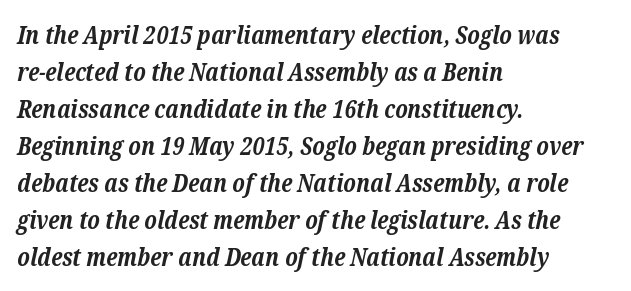
Descenders are the only things crossing below the line. The vertical gap from one line to the next is medium. Short and long lines alike share a common starting point at left. Is the type slanted? Yes — the strokes lean at a clear angle.
